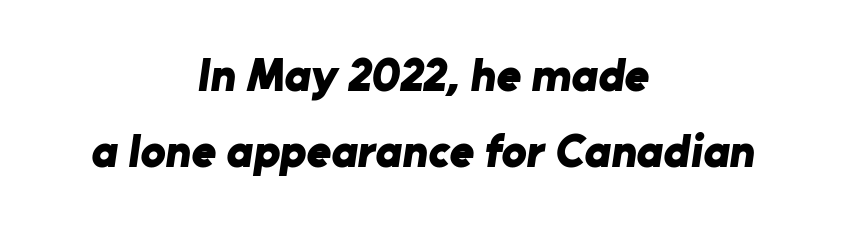
The image shows 47 px bold sans-serif type; set centered, normal line spacing (1.62x), normal letter spacing, not underlined; low stroke contrast and a medium x-height.
